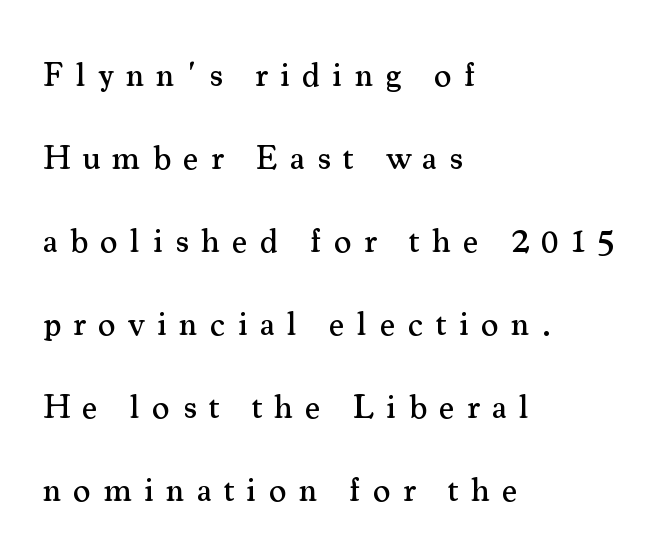
The image shows 34 px serif type, upright; set left-aligned, loose line spacing (2.44x), unusually wide letter spacing (+0.36 em), not underlined; medium stroke contrast and a small x-height.
